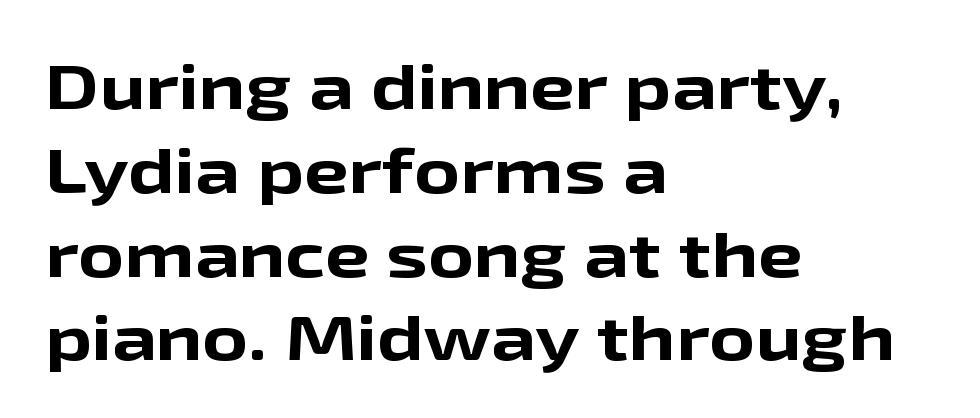
The characters look thick and weighty, a clear bold. Honestly, there is no underline to notice here at all. A normal amount of white space separates one row of letters from the next. These lines are composed in type without serifs.
